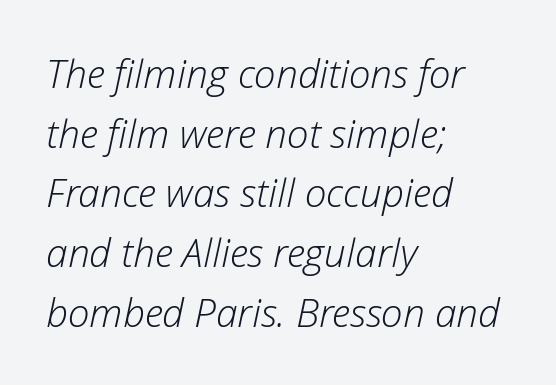
Rows of type keep a routine distance in the vertical direction. Each line starts at the same left margin while the right side varies. Summary of weight: not heavy and not bold. The line texture is even and compact thanks to regular tracking.
